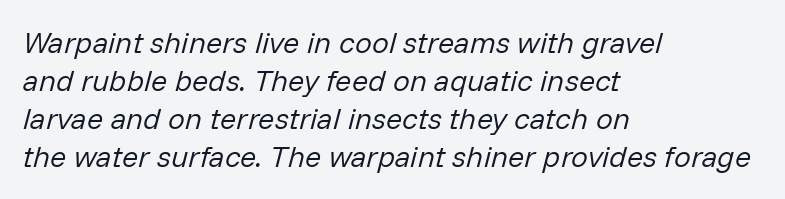
The image shows 30 px regular-weight type, italic (leaning right); set left-aligned, normal line spacing (1.27x), normal letter spacing, not underlined; low stroke contrast and a medium x-height.
